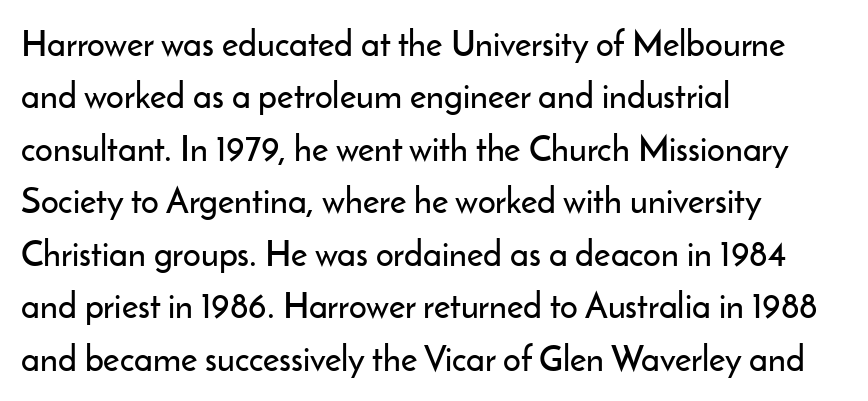
{"serif": "no", "italic": "no", "width": "normal", "stroke_contrast": "low", "x_height": "small", "monospaced": "no", "underline": "no", "align": "left", "line_spacing": "normal", "line_spacing_ratio": 1.5, "letter_spacing": "normal", "letter_spacing_em": 0.0, "glyph_px": 35}
